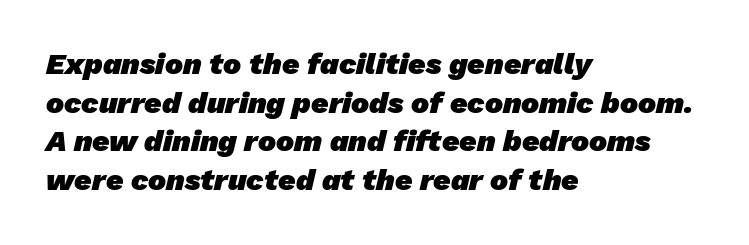
{"serif": "no", "bold": "yes", "weight": "heavy", "width": "normal", "stroke_contrast": "low", "x_height": "medium", "monospaced": "no", "underline": "no", "align": "left", "line_spacing": "normal", "line_spacing_ratio": 1.29, "letter_spacing": "normal", "letter_spacing_em": 0.0, "glyph_px": 30}
